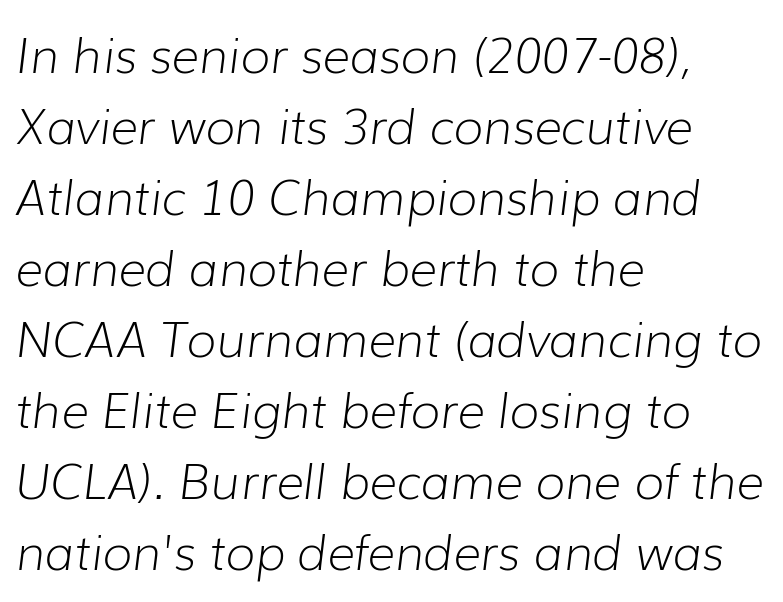
{"italic": "yes", "lean": "right", "slant_degrees": 7, "bold": "no", "weight": "light", "width": "normal", "stroke_contrast": "low", "x_height": "medium", "monospaced": "no", "underline": "no", "align": "left", "line_spacing": "normal", "line_spacing_ratio": 1.48, "letter_spacing": "normal", "letter_spacing_em": 0.0, "glyph_px": 48}
